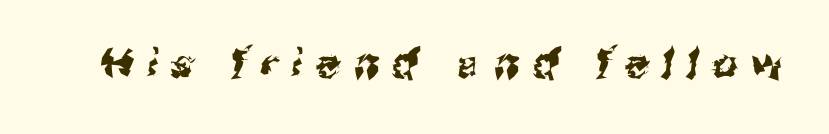
I'd call this a sans setting — the letters go barefoot. The glyphs are unaccompanied by any horizontal stroke below them. Display-style spreading of the glyphs; the letterfit is very open. Each letter keeps its own natural width here, so spacing adapts to shape.
